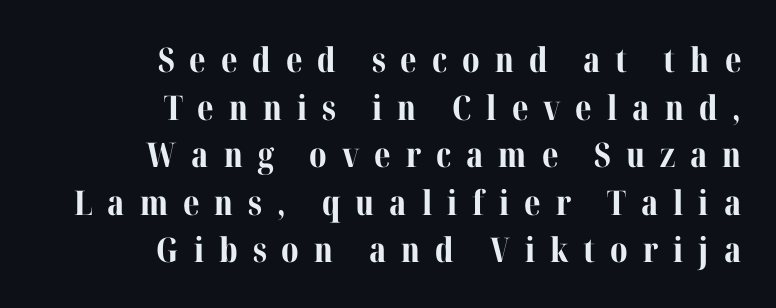
The passage shown is emphatically bold. These lines were composed using upright roman letters. The area under the type is left untouched. Does extra space separate the letters? Yes, quite a lot of it.
